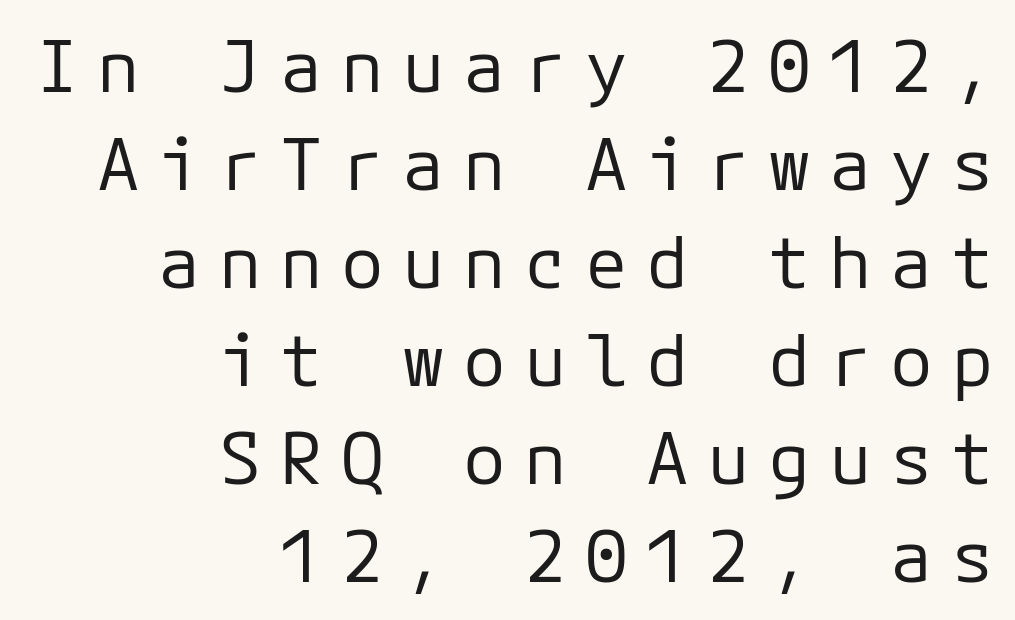
Caption: face not bold, strokes unweighted. The passage is arranged like a letterhead date or caption credit — flush right. The zone under the glyphs is completely vacant. Characters follow at a spacing far wider than the type designer built in. Line spacing here is normal. The specimen reads as upright at a glance.
